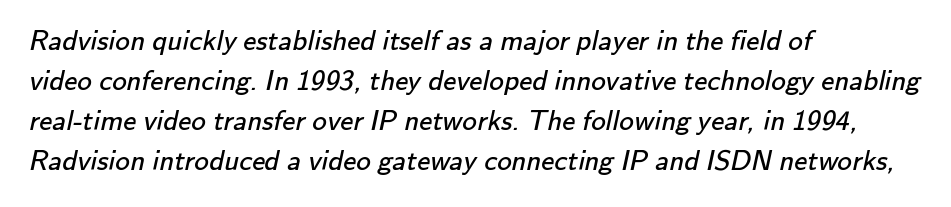
Q: Is the text bold? A: No.
Q: Is the typeface a serif or a sans-serif typeface? A: Sans-serif.
Q: Is the text underlined? A: No.
Q: How is the paragraph aligned? A: Left-aligned.
Q: Is the spacing between letters normal or unusually wide? A: Normal.
Q: Is the spacing between lines tight, normal or loose? A: Normal.
Q: Width (condensed, normal, or wide)? A: Normal.
Q: Stroke contrast? A: Low.
Q: x-height? A: Small.
Q: Monospaced? A: No.
